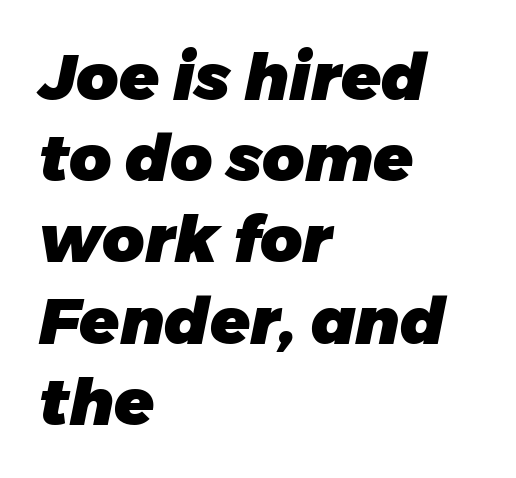
{"serif": "no", "bold": "yes", "weight": "heavy", "width": "normal", "stroke_contrast": "low", "x_height": "large", "monospaced": "no", "underline": "no", "align": "left", "line_spacing": "normal", "line_spacing_ratio": 1.25, "letter_spacing": "normal", "letter_spacing_em": 0.0, "glyph_px": 65}
